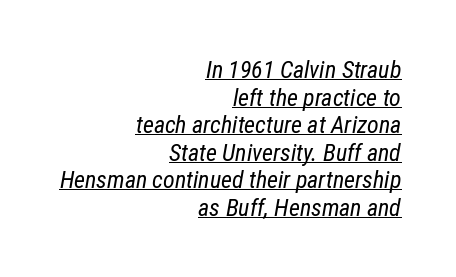
The image shows 24 px text type, italic (leaning right); set right-aligned, tight line spacing (1.15x), normal letter spacing, underlined.
